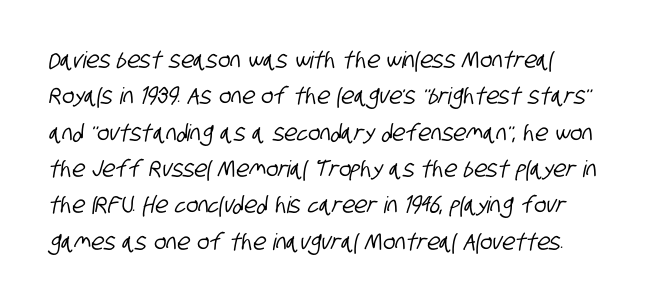
Type without underlining. The ragged edge is on the right, which tells us the setting is flush left. Regarding leading, the lines here are spaced in the standard way. Caption: standard tracking, unaltered.
